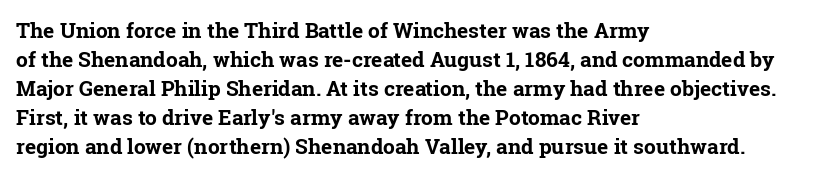
{"italic": "no", "bold": "yes", "underline": "no", "align": "left", "line_spacing": "normal", "line_spacing_ratio": 1.38, "letter_spacing": "normal", "letter_spacing_em": 0.0, "glyph_px": 21}
